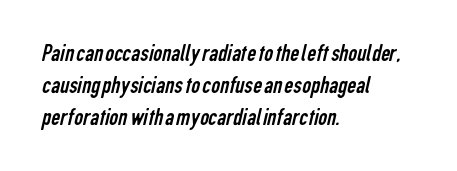
The image shows 25 px text type; set left-aligned, normal line spacing (1.28x), normal letter spacing, not underlined.
